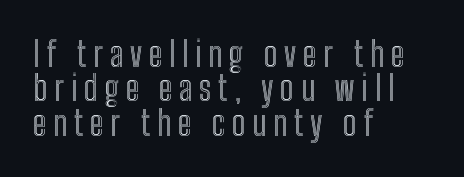
{"italic": "no", "width": "condensed", "x_height": "medium", "monospaced": "no", "underline": "no", "align": "left", "line_spacing": "tight", "line_spacing_ratio": 1.01, "letter_spacing": "wide", "letter_spacing_em": 0.2, "glyph_px": 34}
